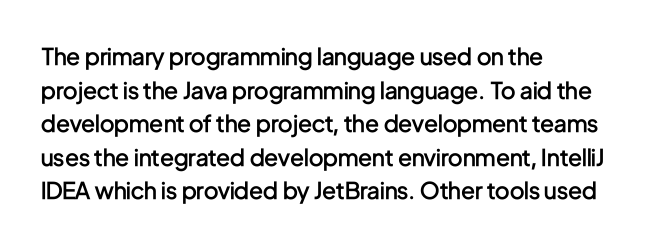
The image shows 23 px text type, upright; set left-aligned, normal line spacing (1.46x), normal letter spacing, not underlined.
